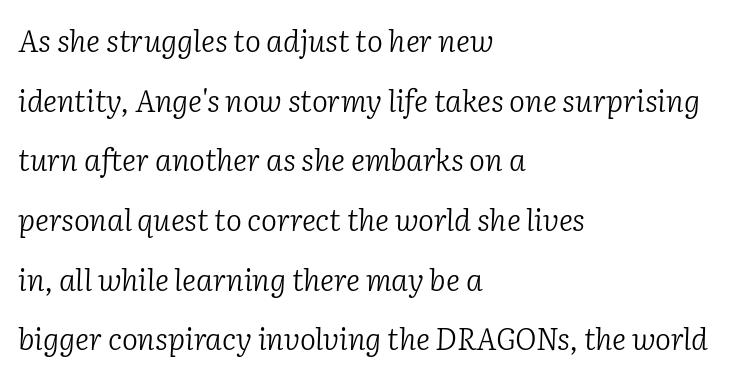
{"serif": "yes", "italic": "yes", "lean": "right", "slant_degrees": 2, "bold": "no", "weight": "light", "width": "normal", "stroke_contrast": "low", "x_height": "medium", "monospaced": "no", "underline": "no", "align": "left", "line_spacing": "loose", "line_spacing_ratio": 1.99, "letter_spacing": "normal", "letter_spacing_em": 0.0, "glyph_px": 30}
